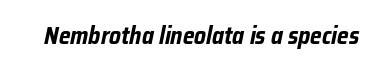
The face used here has the dense, thick strokes of a bold. The area under the type is left untouched. The rendering applies a slant to the glyphs. These lines keep a tight, regular rhythm from letter to letter.
